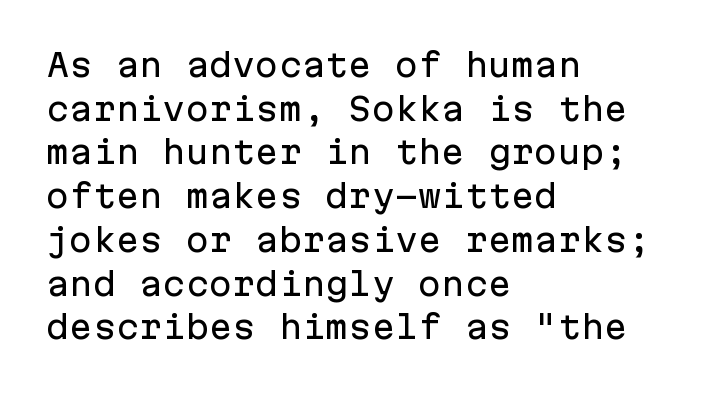
The image shows 31 px sans-serif type, upright, monospaced; set left-aligned, normal line spacing (1.41x), normal letter spacing, not underlined; low stroke contrast and a medium x-height.
